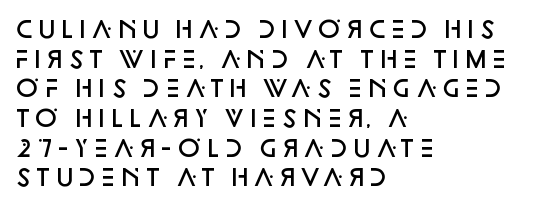
The image shows 23 px text type, upright; set left-aligned, normal line spacing (1.29x), normal letter spacing, not underlined.
